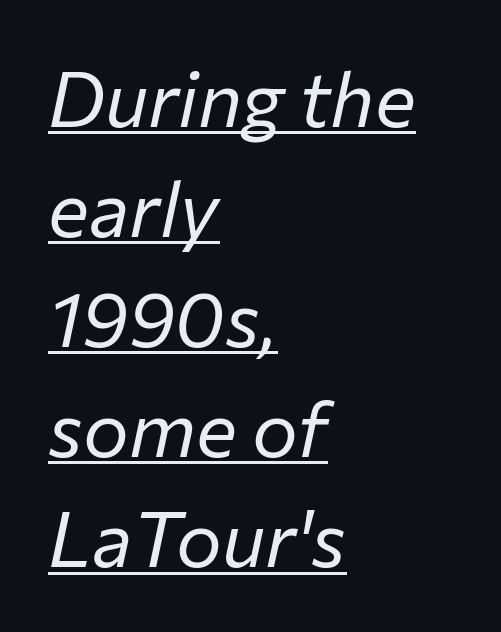
{"italic": "yes", "lean": "right", "slant_degrees": 12, "bold": "no", "weight": "regular", "width": "normal", "stroke_contrast": "low", "x_height": "medium", "monospaced": "no", "underline": "yes", "align": "left", "line_spacing": "normal", "line_spacing_ratio": 1.43, "letter_spacing": "normal", "letter_spacing_em": 0.0, "glyph_px": 77}
